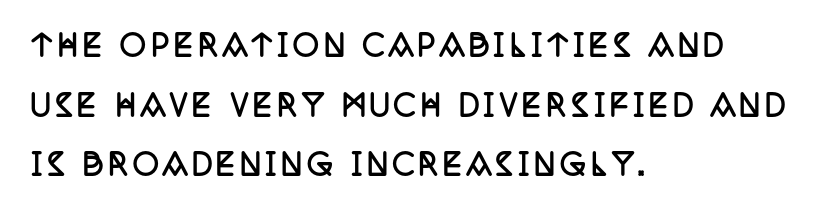
{"serif": "yes", "italic": "no", "bold": "yes", "weight": "semibold", "width": "condensed", "stroke_contrast": "low", "x_height": "large", "monospaced": "no", "underline": "no", "align": "left", "line_spacing": "loose", "line_spacing_ratio": 2.06, "glyph_px": 29}
